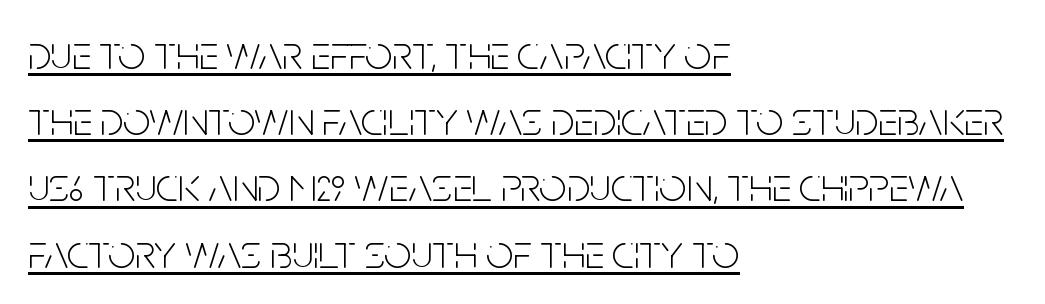
{"serif": "no", "italic": "no", "bold": "no", "weight": "light", "width": "condensed", "stroke_contrast": "low", "x_height": "large", "monospaced": "no", "underline": "yes", "align": "left", "line_spacing": "normal", "line_spacing_ratio": 1.38, "letter_spacing": "normal", "letter_spacing_em": 0.0, "glyph_px": 48}
